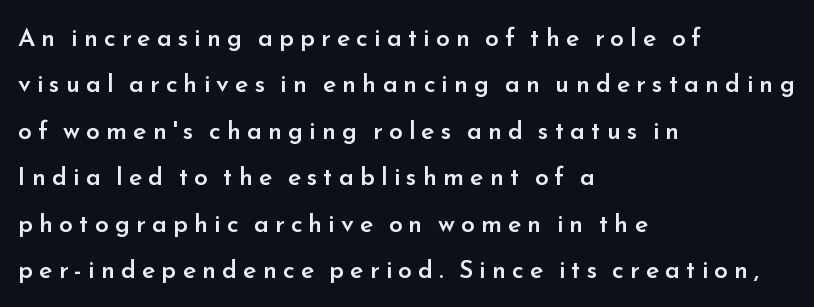
Q: Is the text bold? A: Semi-bold.
Q: Is the text italic (slanted)? A: No, it is upright.
Q: Is the text underlined? A: No.
Q: How is the paragraph aligned? A: Left-aligned.
Q: Is the spacing between letters normal or unusually wide? A: Unusually wide.
